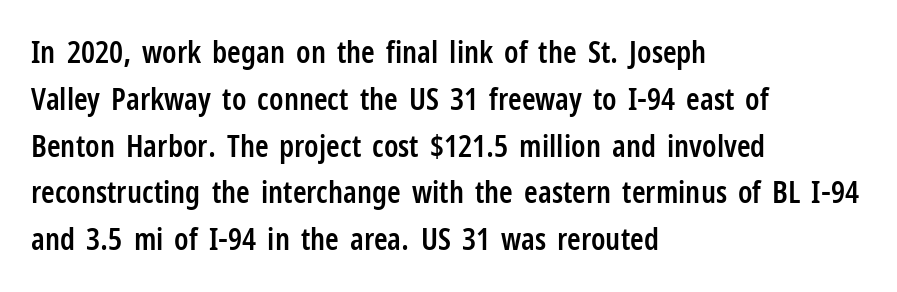
Q: Is the text bold? A: Semi-bold.
Q: Is the text italic (slanted)? A: No, it is upright.
Q: Is the typeface a serif or a sans-serif typeface? A: Sans-serif.
Q: Is the text underlined? A: No.
Q: How is the paragraph aligned? A: Left-aligned.
Q: Is the spacing between letters normal or unusually wide? A: Normal.
Q: Is the spacing between lines tight, normal or loose? A: Normal.
Q: Width (condensed, normal, or wide)? A: Condensed.
Q: Stroke contrast? A: Low.
Q: x-height? A: Medium.
Q: Monospaced? A: No.
